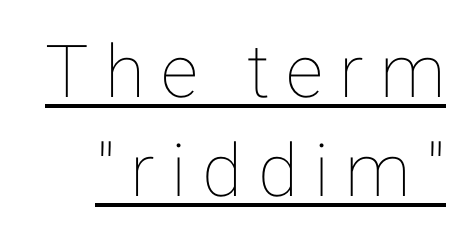
The gaps between neighbouring characters are conspicuously large. The passage shown is typed in a proportional face where columns would drift. Like a heading marked for emphasis, these lines bear an underscore. Vertically, the passage feels balanced, rows spaced as you'd expect. Ordinary non-slanted type is in use.
